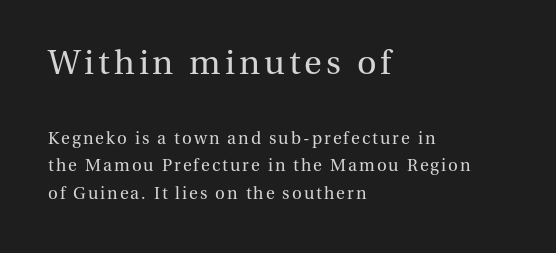
The image shows 34 px regular-weight serif type, upright; set left-aligned, normal line spacing (1.63x), not underlined; the first (top) block is 2.0x larger; medium stroke contrast and a medium x-height.
